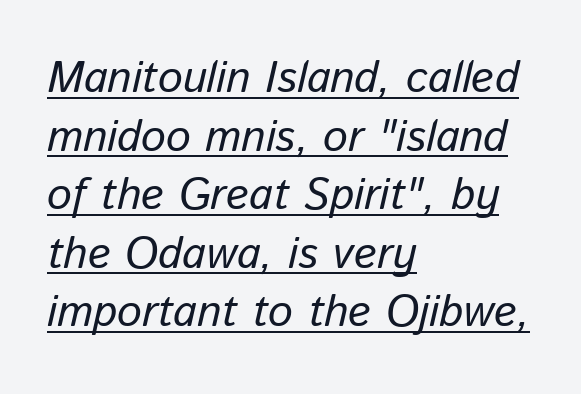
The image shows 44 px text type, italic (leaning right); set left-aligned, normal line spacing (1.33x), normal letter spacing, underlined; low stroke contrast and a medium x-height.
